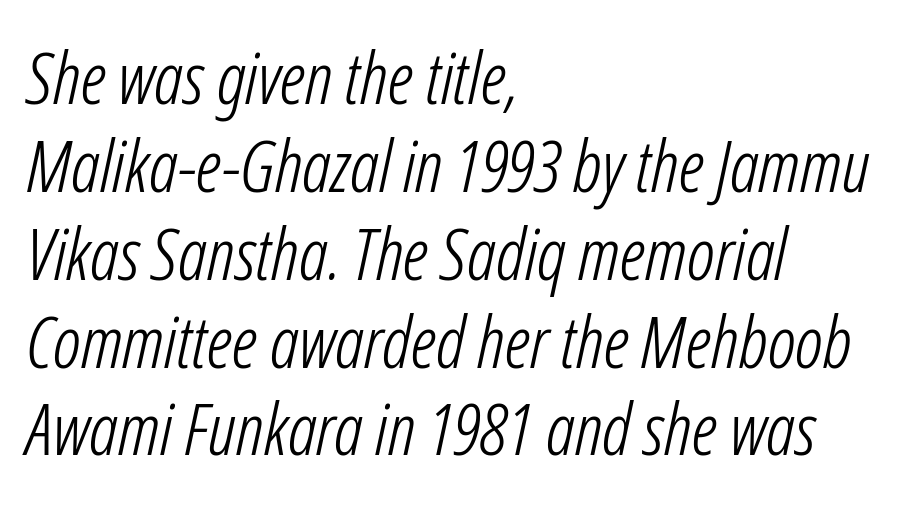
The image shows 72 px light, condensed type, italic (leaning right); set left-aligned, line spacing 1.22x, normal letter spacing, not underlined; low stroke contrast and a medium x-height.
